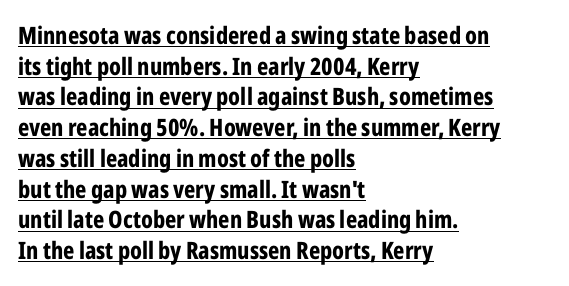
The image shows 24 px bold type, upright; set left-aligned, normal line spacing (1.28x), normal letter spacing, underlined.
